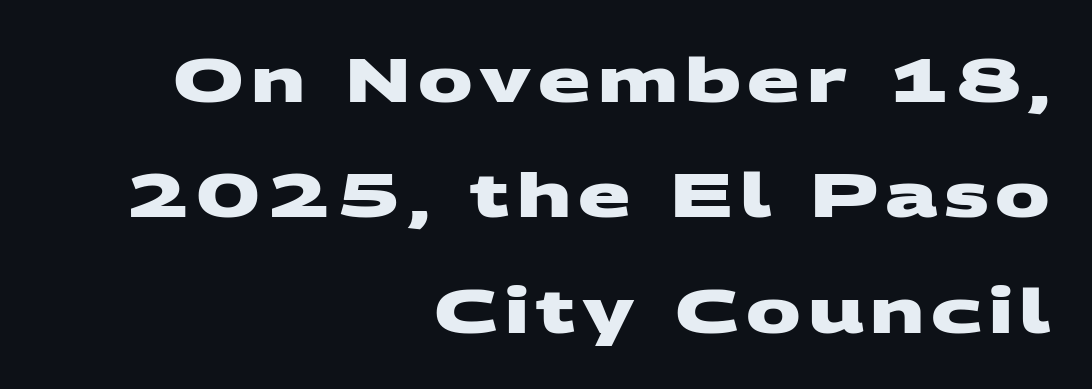
{"serif": "no", "bold": "yes", "weight": "heavy", "width": "wide", "stroke_contrast": "medium", "x_height": "large", "monospaced": "no", "underline": "no", "align": "right", "line_spacing_ratio": 1.89, "glyph_px": 61}
